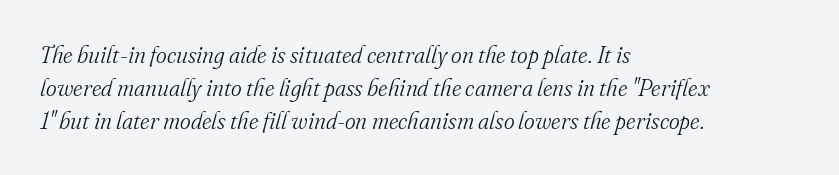
The image shows 23 px text type, italic (leaning right); set left-aligned, normal line spacing (1.43x), normal letter spacing, not underlined.
